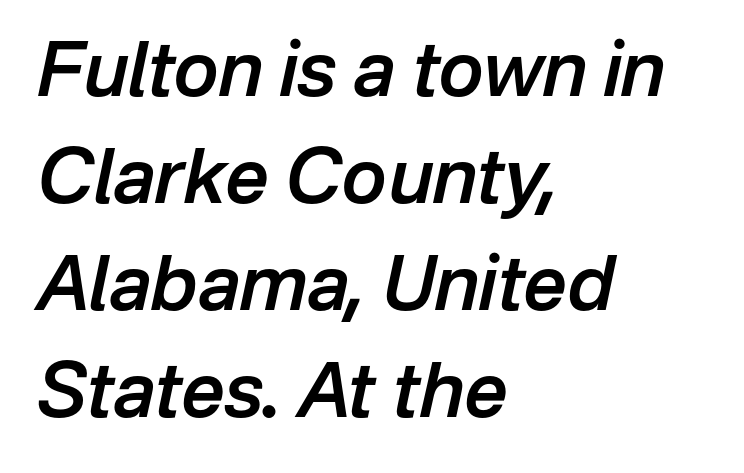
The face used here is proportionally spaced, like ordinary book or web type. Underlining? Definitely not there. As a designer I'd log this as weight 600, semibold. Posture: slanted. Reading down the block, your eye returns to a fixed left position each line. The horizontal fit of the characters is conventional and even.
